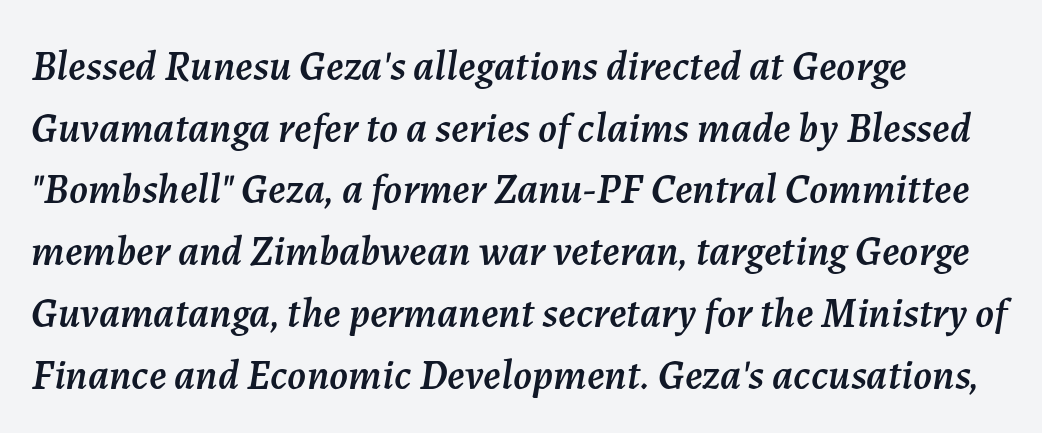
{"italic": "yes", "lean": "right", "slant_degrees": 7, "width": "normal", "stroke_contrast": "medium", "x_height": "medium", "monospaced": "no", "underline": "no", "align": "left", "line_spacing": "normal", "line_spacing_ratio": 1.47, "letter_spacing": "normal", "letter_spacing_em": 0.0, "glyph_px": 42}
